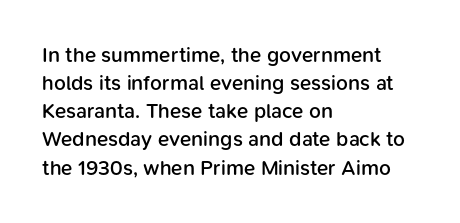
{"italic": "no", "bold": "semi", "underline": "no", "align": "left", "line_spacing": "normal", "line_spacing_ratio": 1.34, "letter_spacing": "normal", "letter_spacing_em": 0.0, "glyph_px": 21}
